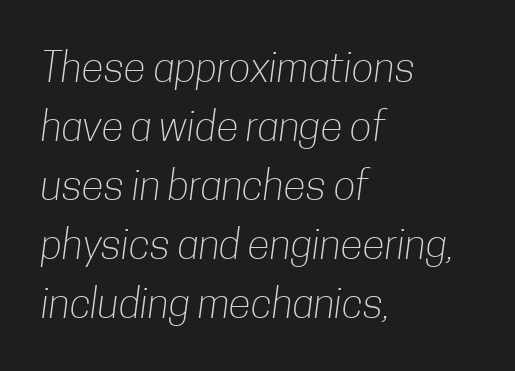
Q: Is the text bold? A: No.
Q: Is the typeface a serif or a sans-serif typeface? A: Sans-serif.
Q: Is the text underlined? A: No.
Q: How is the paragraph aligned? A: Left-aligned.
Q: Is the spacing between letters normal or unusually wide? A: Normal.
Q: Is the spacing between lines tight, normal or loose? A: Normal.
Q: Width (condensed, normal, or wide)? A: Condensed.
Q: Stroke contrast? A: Low.
Q: x-height? A: Medium.
Q: Monospaced? A: No.
